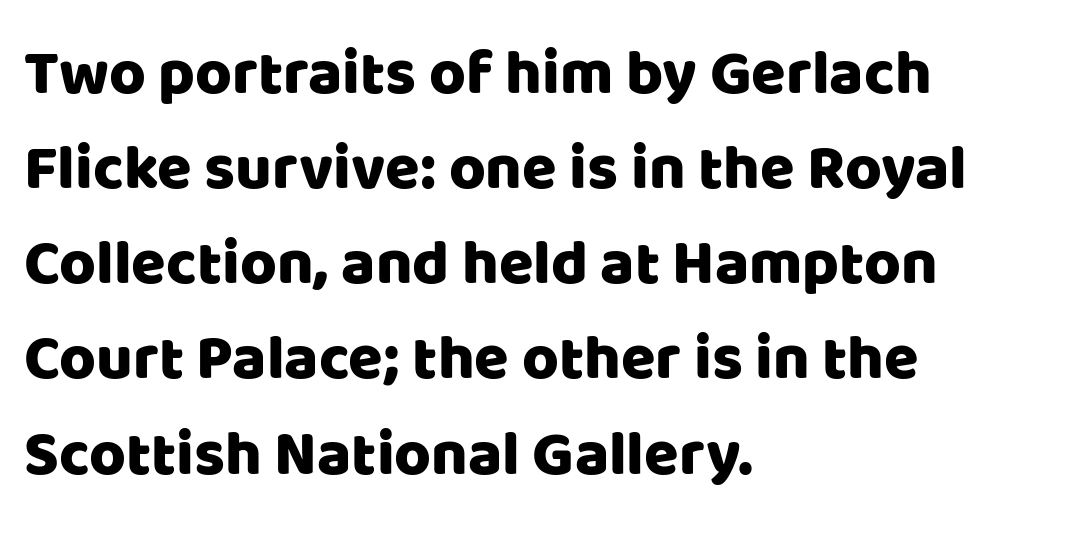
{"serif": "no", "italic": "no", "width": "normal", "stroke_contrast": "low", "x_height": "large", "monospaced": "no", "underline": "no", "align": "left", "line_spacing": "normal", "line_spacing_ratio": 1.51, "letter_spacing": "normal", "letter_spacing_em": 0.0, "glyph_px": 63}
